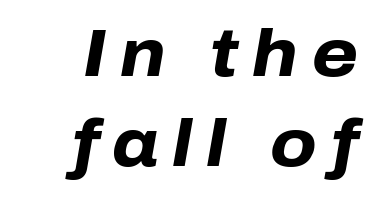
The image shows 66 px heavy type, italic (leaning right); set right-aligned, normal line spacing (1.37x), unusually wide letter spacing (+0.21 em), not underlined; low stroke contrast and a medium x-height.
